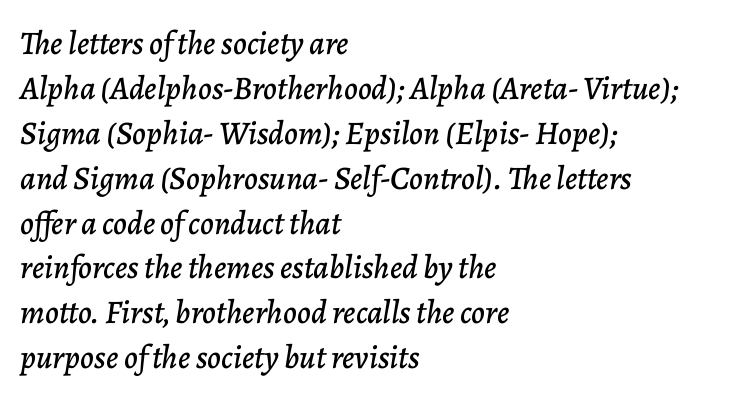
The image shows 33 px text type, italic (leaning right); set left-aligned, normal line spacing (1.36x), normal letter spacing, not underlined; low stroke contrast and a medium x-height.
